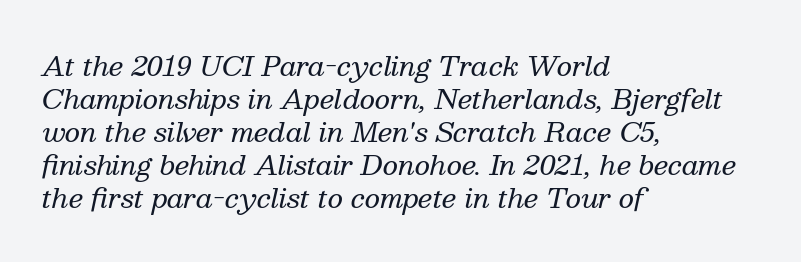
The image shows 27 px text type, italic (leaning right); set left-aligned, line spacing 1.22x, normal letter spacing, not underlined.
